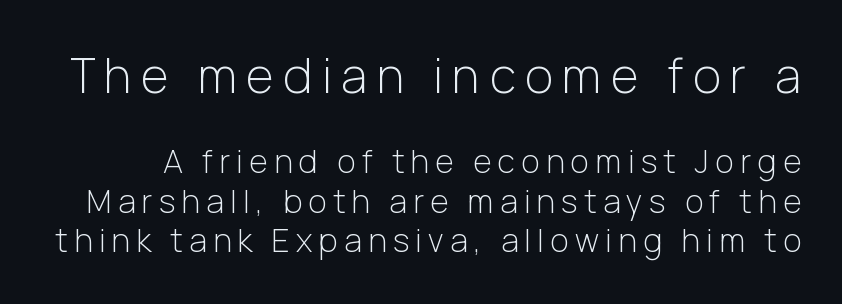
{"serif": "no", "italic": "no", "bold": "no", "weight": "light", "width": "normal", "stroke_contrast": "low", "x_height": "medium", "monospaced": "no", "underline": "no", "line_spacing_ratio": 1.23, "letter_spacing": "wide", "letter_spacing_em": 0.2, "larger_block": "first", "size_ratio": 1.5, "glyph_px": 48}
